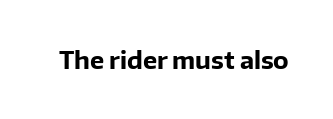
What stands out about the letter spacing? Nothing — it is the standard amount. Upright lettering throughout. Bold? Absolutely — the strokes are thick and heavy. The glyphs are unaccompanied by any horizontal stroke below them.
